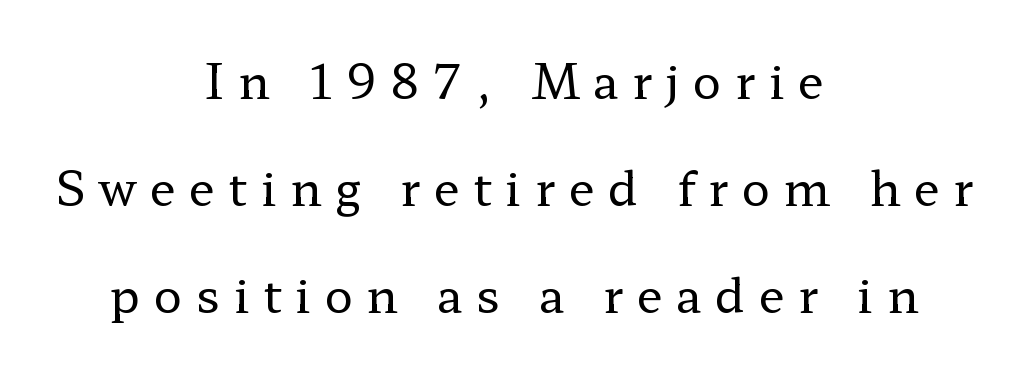
The string is rendered with underlining switched off. Which margin do the lines hug? Neither — every line sits in the middle. Proportional: the letters do not fall into vertical columns. The typography opts for an upright posture over an oblique one. Is there much room between lines? Yes — plenty of vertical air separates them.
